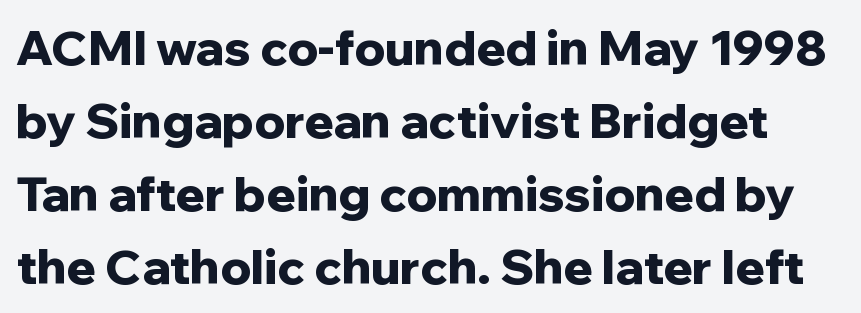
The image shows 48 px bold sans-serif type, upright; set normal line spacing (1.52x), normal letter spacing, not underlined; low stroke contrast and a medium x-height.
